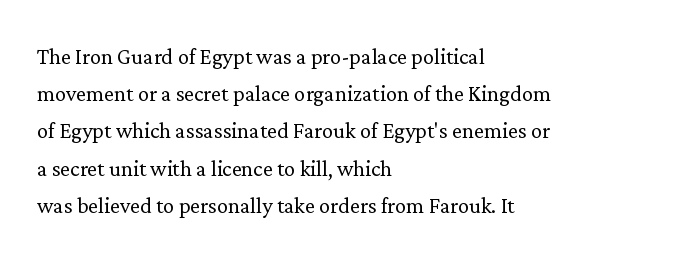
Clear beneath every line of the passage. The passage is arranged the way most books set body copy — flush left. Regarding leading, the lines here are spaced in the standard way. Glyph-to-glyph distance matches everyday printed text. You could not count columns in this text — the font is proportionally spaced. Weight class: somewhere from thin through regular.
